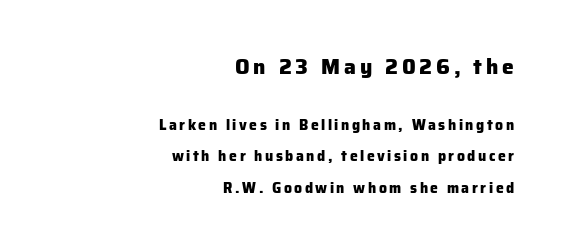
Q: Is the text bold? A: Yes.
Q: Is the text italic (slanted)? A: No, it is upright.
Q: Is the text underlined? A: No.
Q: How is the paragraph aligned? A: Right-aligned.
Q: Is the spacing between lines tight, normal or loose? A: Loose.
Q: Which block of text is set in a larger size, the first (top) or the second (bottom)? A: The first (top) one.
